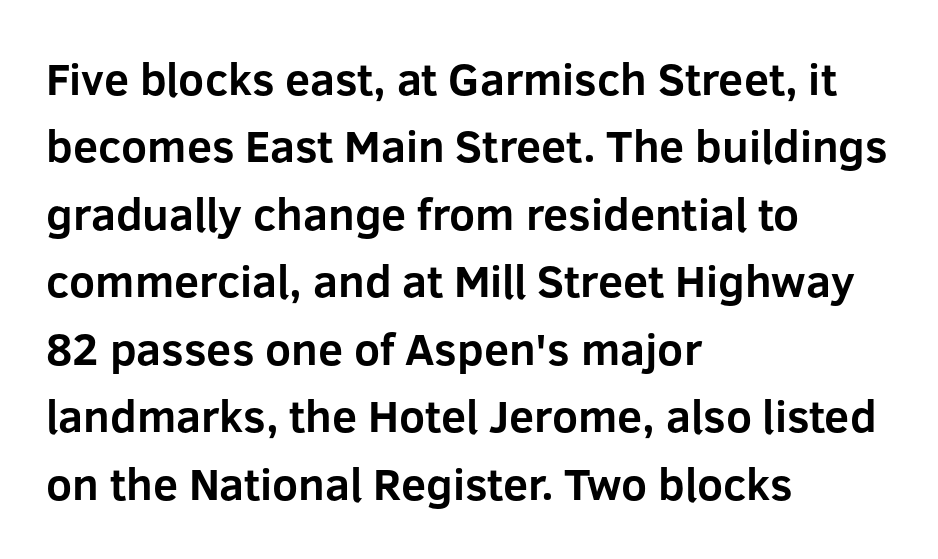
Honestly, the letter spacing is just normal — you wouldn't notice it. This is sans-serif lettering, the kind often seen on screens and signage. Anything drawn beneath the words? Only blank space. Varying glyph widths throughout — classic text-font behaviour. The letters stand straight up with perfectly vertical stems. Alignment: flush left.
